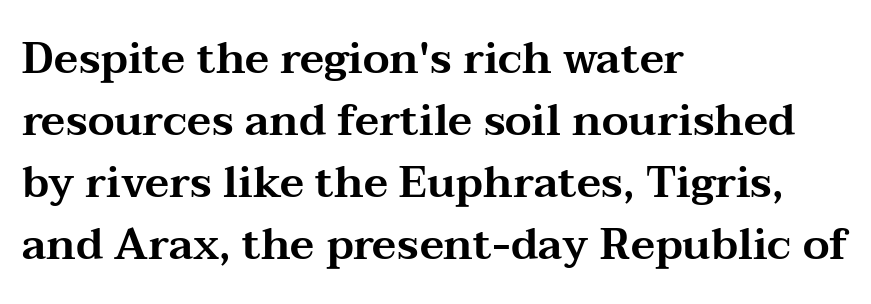
Yep, those are serifs on the letters. The vertical gap from one line to the next is medium. The passage shown is typed in a proportional face where columns would drift. The letters stand upright; this is a roman face. The type is set solid horizontally, with unmodified tracking.
